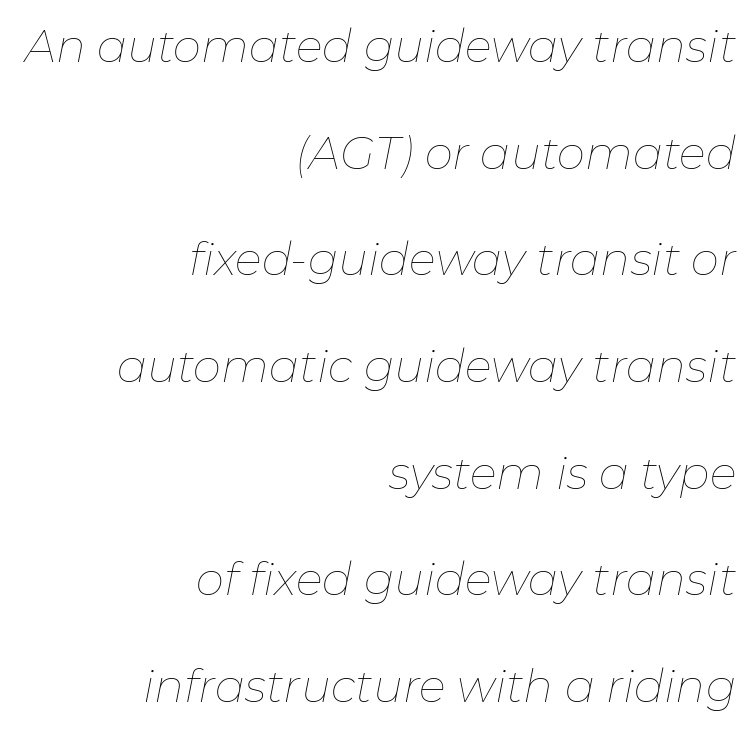
{"italic": "yes", "lean": "right", "slant_degrees": 11, "bold": "no", "weight": "thin", "width": "normal", "stroke_contrast": "low", "x_height": "medium", "monospaced": "no", "underline": "no", "align": "right", "line_spacing": "loose", "line_spacing_ratio": 2.37, "letter_spacing": "normal", "letter_spacing_em": 0.0, "glyph_px": 45}
